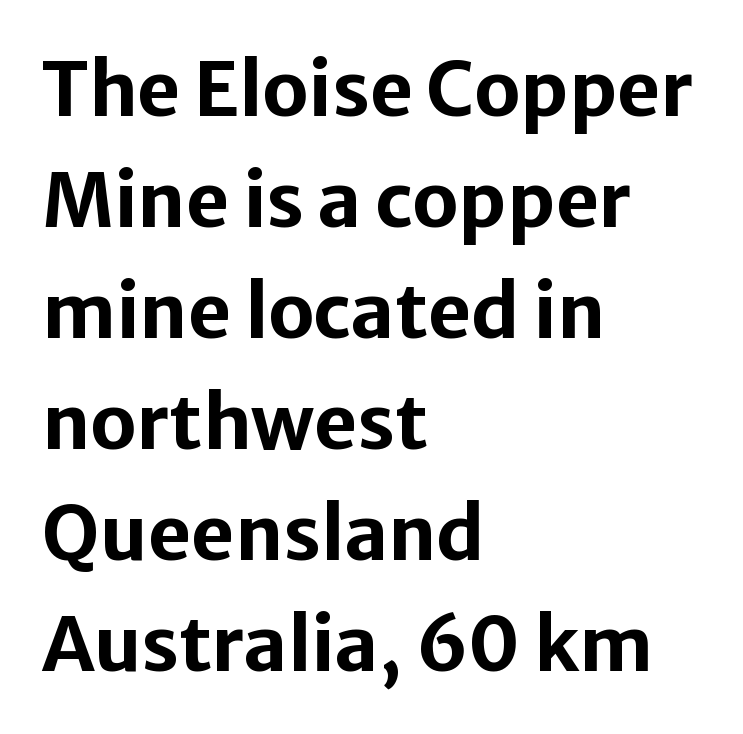
{"serif": "no", "italic": "no", "bold": "yes", "weight": "bold", "width": "normal", "stroke_contrast": "low", "x_height": "medium", "monospaced": "no", "underline": "no", "align": "left", "line_spacing": "normal", "line_spacing_ratio": 1.48, "letter_spacing": "normal", "letter_spacing_em": 0.0, "glyph_px": 75}
